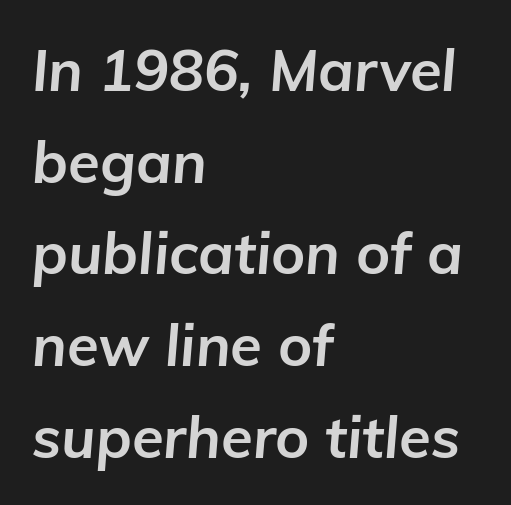
Rule under the text: the space is simply empty. The paragraph has a hard left edge and a soft right edge. If you drew a line through each stem, it would be angled. The letterforms sit shoulder to shoulder at normal distance.
